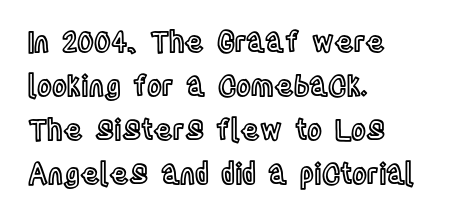
Q: Is the text italic (slanted)? A: No, it is upright.
Q: Is the text underlined? A: No.
Q: How is the paragraph aligned? A: Left-aligned.
Q: Is the spacing between letters normal or unusually wide? A: Normal.
Q: Is the spacing between lines tight, normal or loose? A: Normal.
Q: Width (condensed, normal, or wide)? A: Condensed.
Q: x-height? A: Large.
Q: Monospaced? A: No.
